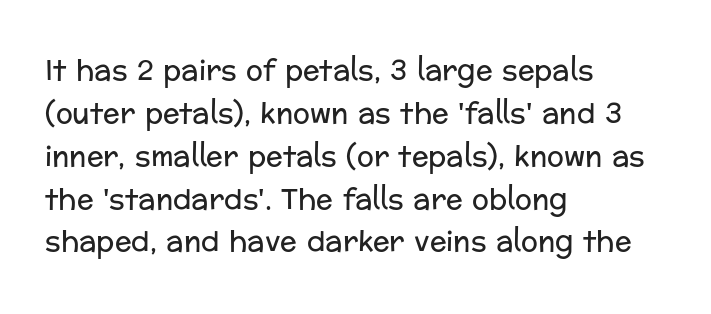
The image shows 28 px regular-weight sans-serif type, upright; set left-aligned, normal line spacing (1.53x), normal letter spacing, not underlined; low stroke contrast and a medium x-height.
